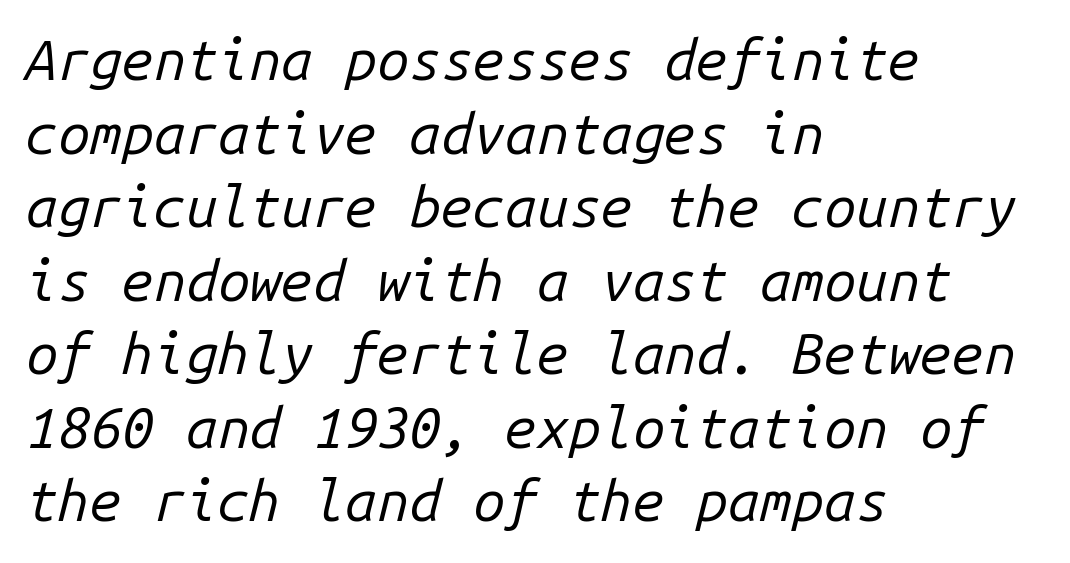
Q: Is the text bold? A: No.
Q: Is the text italic (slanted)? A: Yes, it leans right by about 14 degrees.
Q: Is the text underlined? A: No.
Q: How is the paragraph aligned? A: Left-aligned.
Q: Is the spacing between letters normal or unusually wide? A: Normal.
Q: Is the spacing between lines tight, normal or loose? A: Normal.
Q: Width (condensed, normal, or wide)? A: Normal.
Q: Stroke contrast? A: Low.
Q: x-height? A: Medium.
Q: Monospaced? A: Yes.
